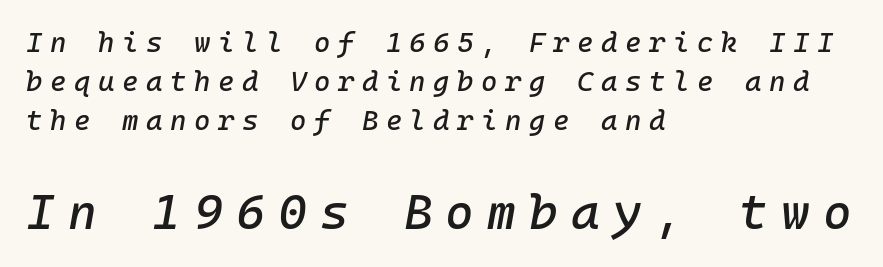
{"italic": "yes", "lean": "right", "slant_degrees": 10, "width": "normal", "stroke_contrast": "low", "x_height": "medium", "underline": "no", "align": "left", "line_spacing": "normal", "line_spacing_ratio": 1.4, "letter_spacing": "wide", "letter_spacing_em": 0.27, "larger_block": "second", "size_ratio": 1.75, "glyph_px": 49}
